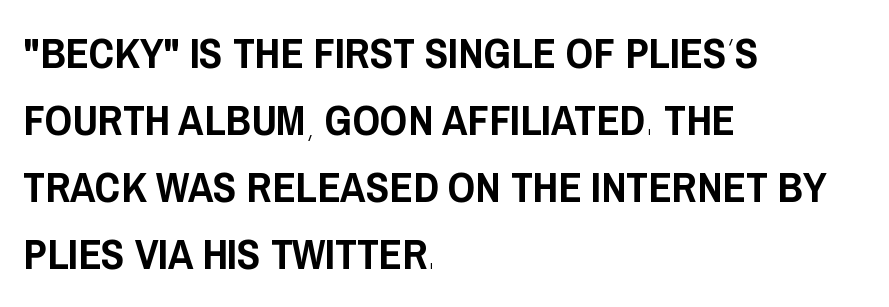
Q: Is the text italic (slanted)? A: No, it is upright.
Q: Is the typeface a serif or a sans-serif typeface? A: Sans-serif.
Q: Is the text underlined? A: No.
Q: How is the paragraph aligned? A: Left-aligned.
Q: Is the spacing between letters normal or unusually wide? A: Normal.
Q: Is the spacing between lines tight, normal or loose? A: Normal.
Q: Width (condensed, normal, or wide)? A: Condensed.
Q: Stroke contrast? A: Low.
Q: x-height? A: Large.
Q: Monospaced? A: No.
